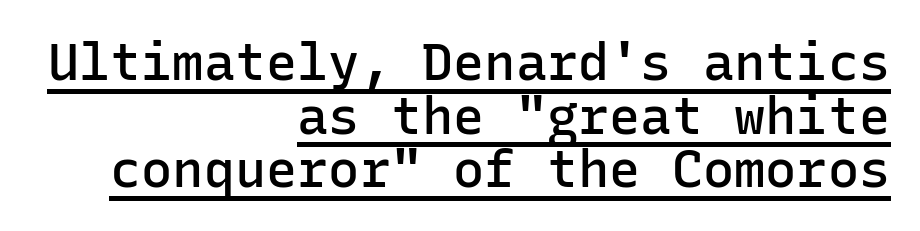
Q: Is the text bold? A: Semi-bold.
Q: Is the text italic (slanted)? A: No, it is upright.
Q: Is the typeface a serif or a sans-serif typeface? A: Sans-serif.
Q: Is the text underlined? A: Yes.
Q: How is the paragraph aligned? A: Right-aligned.
Q: Is the spacing between letters normal or unusually wide? A: Normal.
Q: Is the spacing between lines tight, normal or loose? A: Tight.
Q: Width (condensed, normal, or wide)? A: Normal.
Q: Stroke contrast? A: Low.
Q: x-height? A: Medium.
Q: Monospaced? A: Yes.
